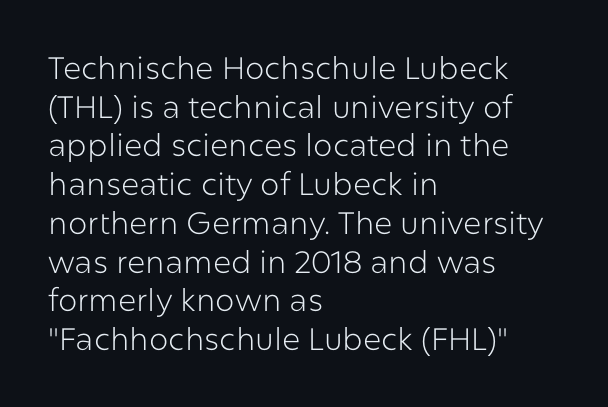
Has an underline been added? It has not. Stem width sits at or under what a default text font uses. Compared with a centered layout, this one pins lines to the left instead. Line spacing here is normal. Honestly, the letter spacing is just normal — you wouldn't notice it. These lines are rendered in a variable-pitch font.
